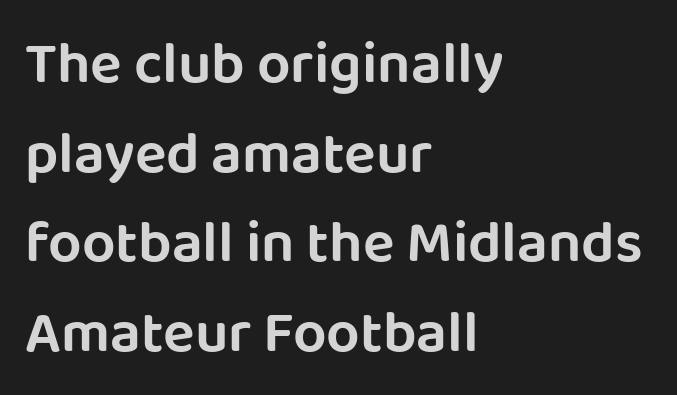
{"serif": "no", "italic": "no", "width": "normal", "stroke_contrast": "low", "x_height": "large", "monospaced": "no", "underline": "no", "align": "left", "line_spacing": "normal", "line_spacing_ratio": 1.52, "letter_spacing": "normal", "letter_spacing_em": 0.0, "glyph_px": 59}
